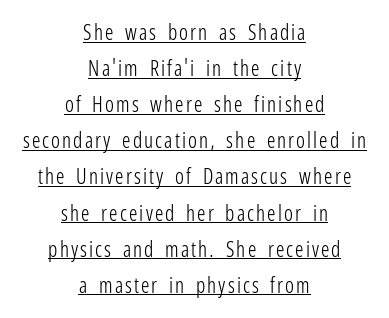
Layout note: lines centered. Unbolded letterforms with no extra heft. Quick note: not italic, upright. A baseline rule has been typeset under these characters.
